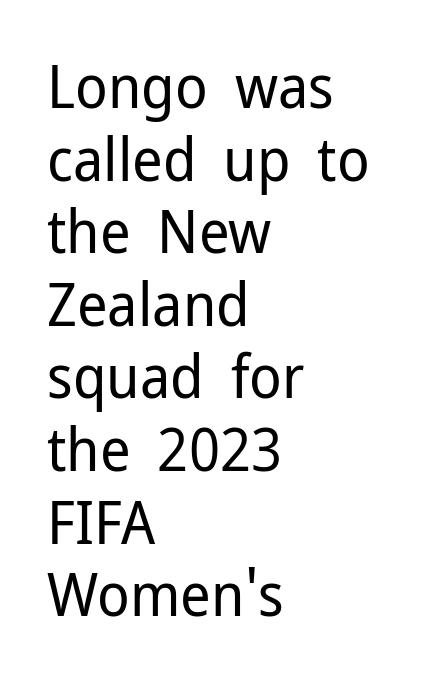
{"serif": "no", "italic": "no", "bold": "no", "weight": "regular", "width": "normal", "stroke_contrast": "low", "x_height": "medium", "monospaced": "no", "underline": "no", "align": "left", "line_spacing_ratio": 1.21, "letter_spacing": "normal", "letter_spacing_em": 0.0, "glyph_px": 60}
